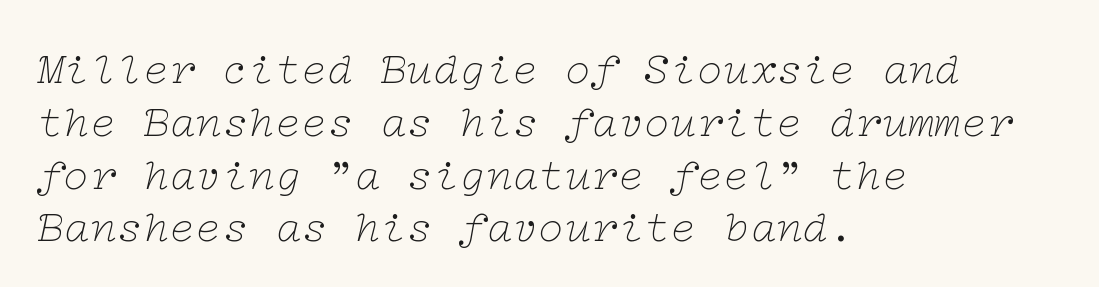
The image shows 44 px thin, wide serif type, italic (leaning right); set left-aligned, line spacing 1.2x, normal letter spacing, not underlined; low stroke contrast and a medium x-height.
